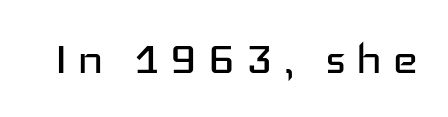
Q: Is the text bold? A: No.
Q: Is the text italic (slanted)? A: No, it is upright.
Q: Is the typeface a serif or a sans-serif typeface? A: Sans-serif.
Q: Is the text underlined? A: No.
Q: Width (condensed, normal, or wide)? A: Wide.
Q: Stroke contrast? A: Low.
Q: x-height? A: Medium.
Q: Monospaced? A: No.
